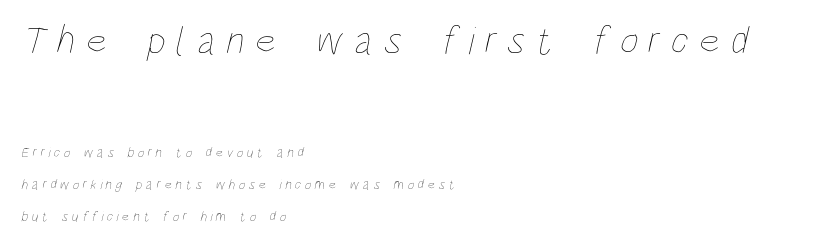
Each word looks stretched out because of the extra space between its letters. Stem width sits at or under what a default text font uses. The rendering uses natural spacing where letterforms have individual widths. Successive baselines arrive slowly, with a big drop between each.
